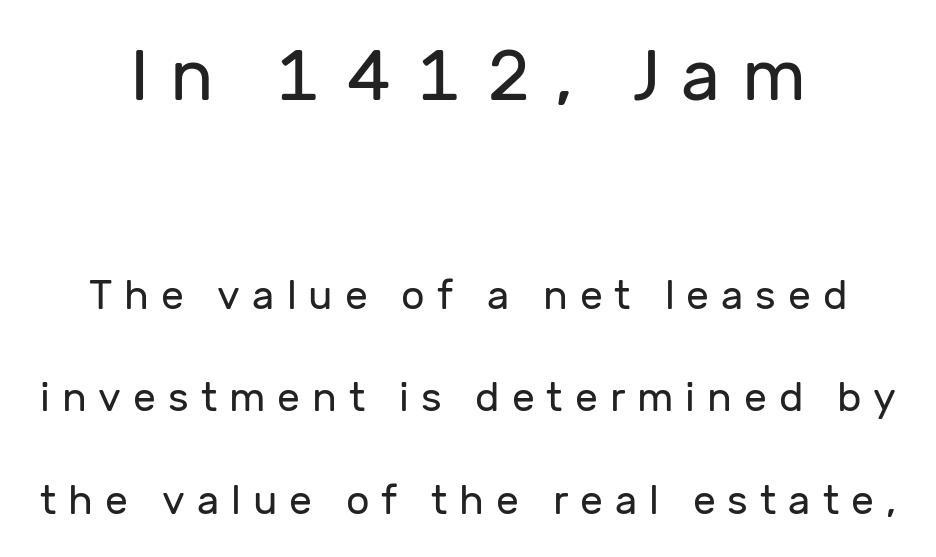
{"serif": "no", "italic": "no", "bold": "no", "weight": "regular", "width": "normal", "stroke_contrast": "low", "x_height": "medium", "monospaced": "no", "underline": "no", "align": "center", "line_spacing": "loose", "line_spacing_ratio": 2.5, "letter_spacing": "wide", "letter_spacing_em": 0.29, "larger_block": "first", "size_ratio": 1.76, "glyph_px": 72}
